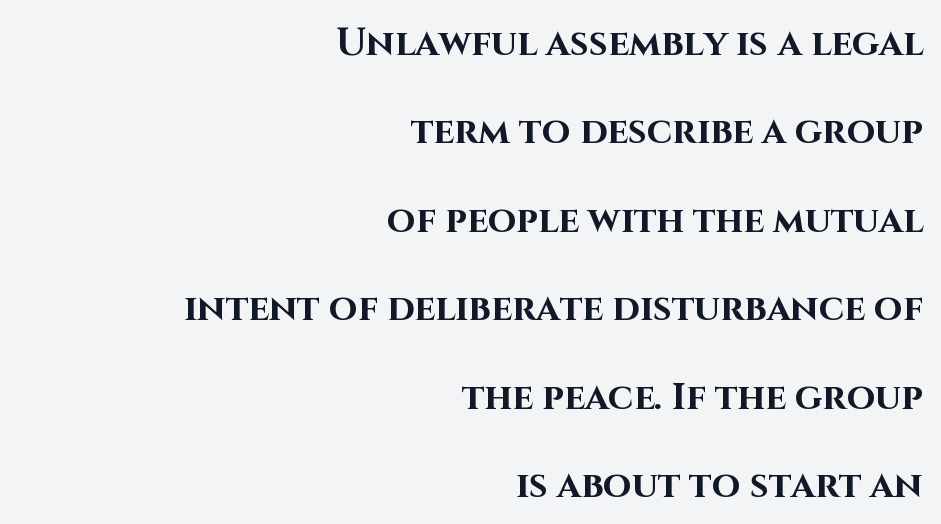
Does extra space separate the letters? No, they use regular spacing. Set as a true bold cut, around the 700 mark. Honestly, the rows look like they've been pulled way apart. Letterform terminals end flat and unadorned throughout the passage.
